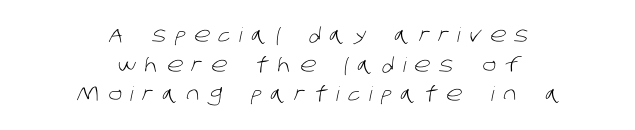
The image shows 20 px text type; set centered, normal line spacing (1.48x), unusually wide letter spacing (+0.45 em), not underlined.
